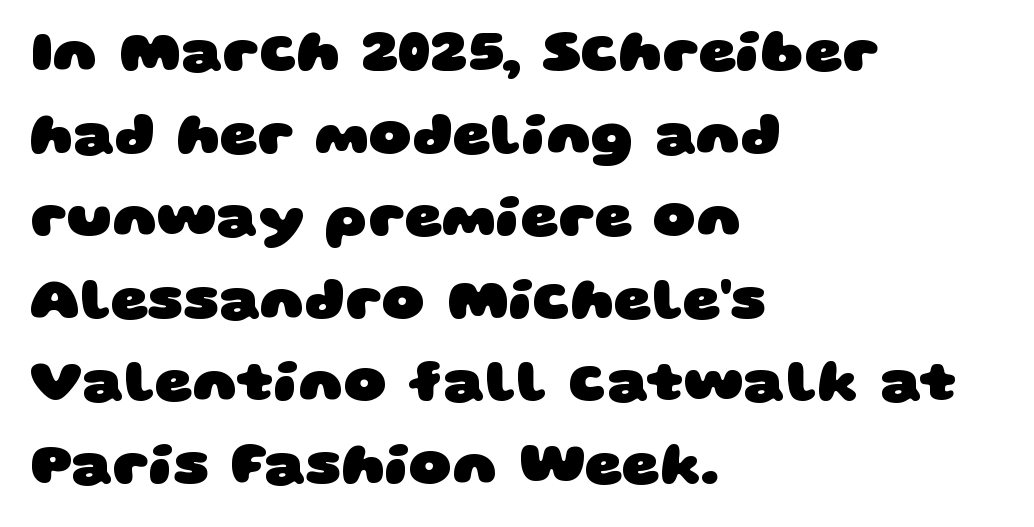
The image shows 59 px heavy, wide sans-serif type; set left-aligned, normal line spacing (1.4x), normal letter spacing, not underlined; low stroke contrast and a large x-height.
